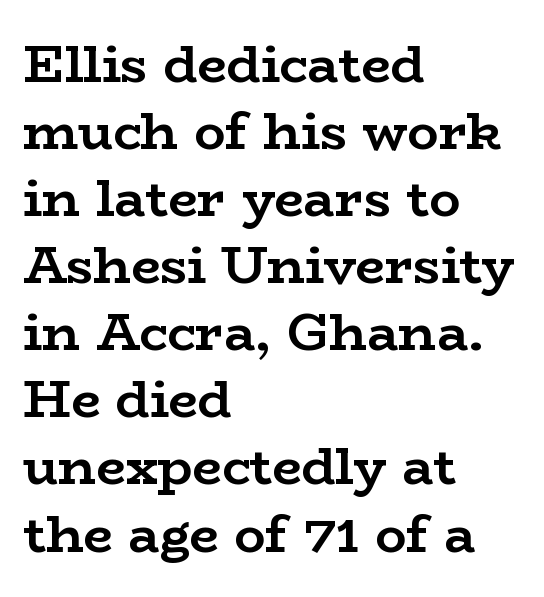
Q: Is the text bold? A: Yes.
Q: Is the text italic (slanted)? A: No, it is upright.
Q: Is the typeface a serif or a sans-serif typeface? A: Serif.
Q: Is the text underlined? A: No.
Q: How is the paragraph aligned? A: Left-aligned.
Q: Is the spacing between letters normal or unusually wide? A: Normal.
Q: Is the spacing between lines tight, normal or loose? A: Normal.
Q: Width (condensed, normal, or wide)? A: Wide.
Q: Stroke contrast? A: Low.
Q: x-height? A: Medium.
Q: Monospaced? A: No.
